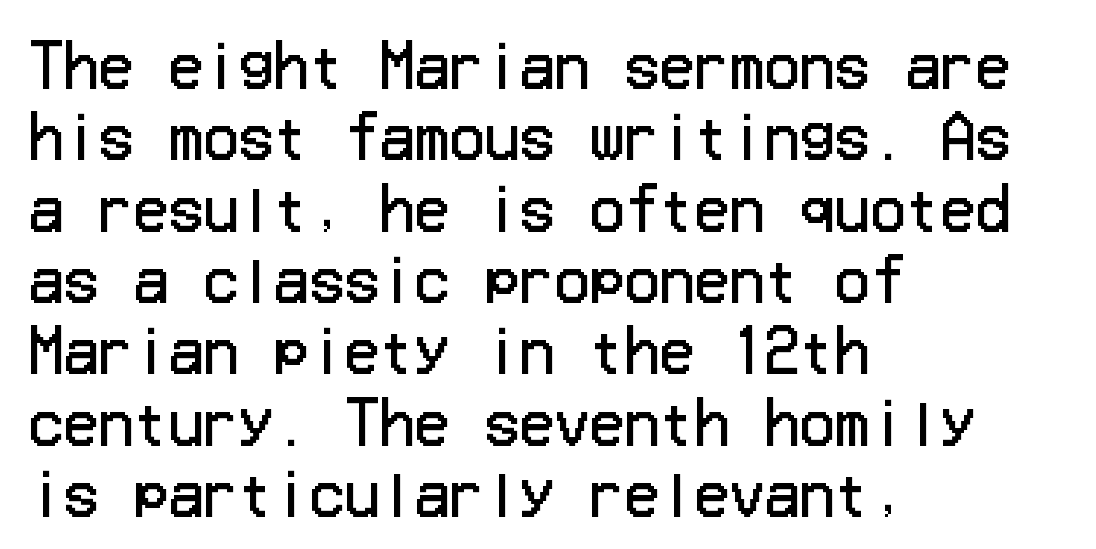
A student would call this left alignment; a typographer would say flush left, rag right. Classification — sans serif. Counters stay open thanks to moderate or lighter strokes. Does extra space separate the letters? No, they use regular spacing. Just letters on the line, the space beneath them empty. The axis of the letterforms is exactly vertical.
